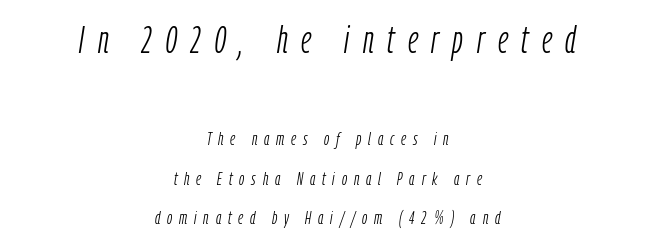
{"italic": "yes", "lean": "right", "slant_degrees": 9, "bold": "no", "weight": "light", "width": "condensed", "stroke_contrast": "low", "x_height": "medium", "monospaced": "no", "underline": "no", "align": "center", "line_spacing": "loose", "line_spacing_ratio": 2.09, "letter_spacing": "wide", "letter_spacing_em": 0.36, "larger_block": "first", "size_ratio": 2.0, "glyph_px": 38}
